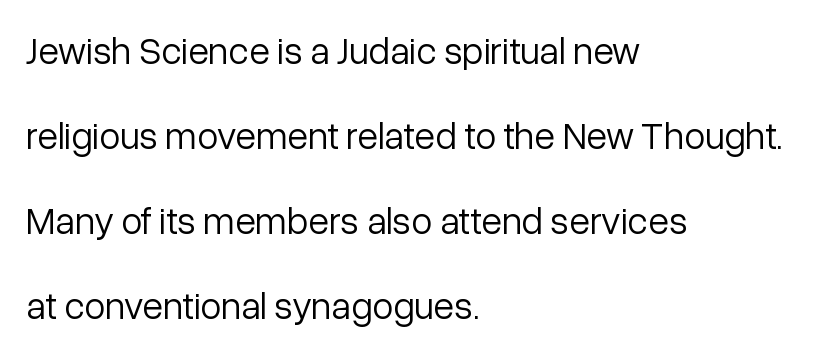
{"serif": "no", "italic": "no", "bold": "no", "weight": "light", "width": "normal", "stroke_contrast": "low", "x_height": "medium", "monospaced": "no", "underline": "no", "align": "left", "line_spacing": "loose", "line_spacing_ratio": 2.24, "letter_spacing": "normal", "letter_spacing_em": 0.0, "glyph_px": 38}
